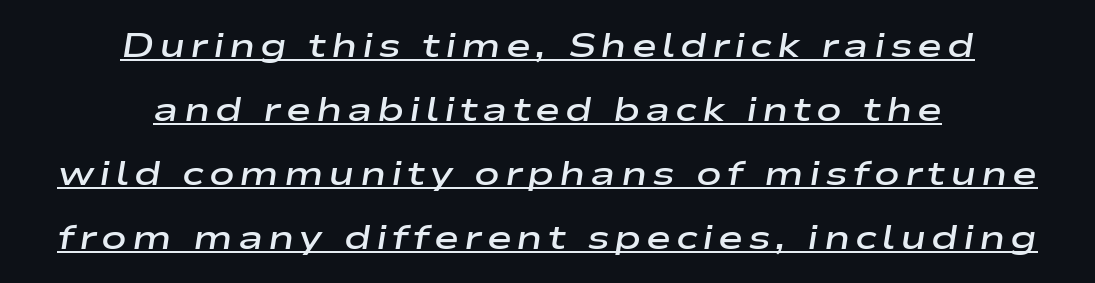
The string is rendered with underlining switched on. Casual observation: everything's sitting right in the middle. Note the varied advance widths — an 'i' is clearly narrower than an 'm'. How heavy is the stroke? Medium-heavy — a semibold, shy of bold. Quick note: italic.
